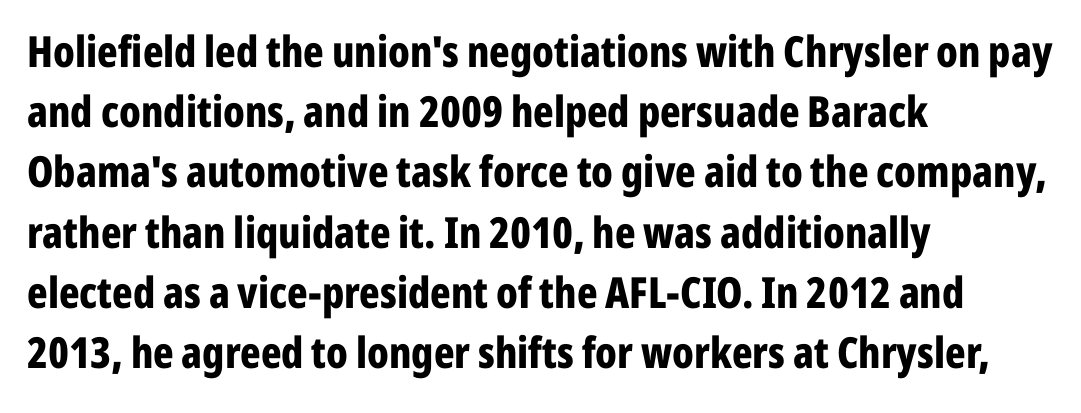
The image shows 43 px bold, condensed sans-serif type, upright; set left-aligned, normal line spacing (1.4x), normal letter spacing, not underlined; low stroke contrast and a medium x-height.
